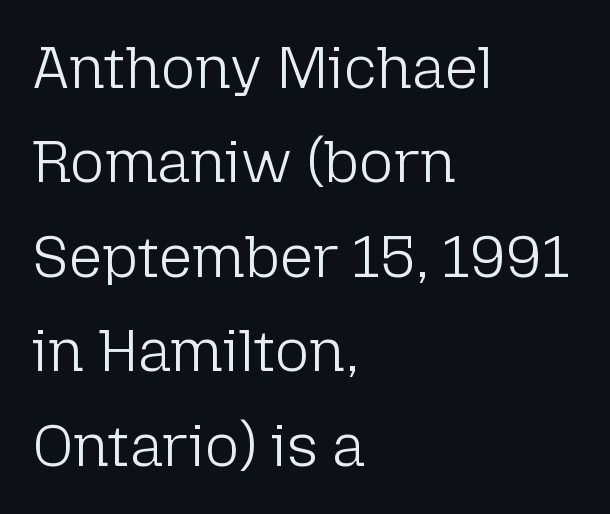
The image shows 59 px light sans-serif type, upright; set left-aligned, normal line spacing (1.6x), normal letter spacing, not underlined; low stroke contrast and a medium x-height.
